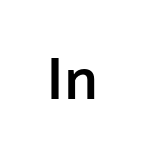
The image shows 62 px semibold sans-serif type, upright; set normal letter spacing, not underlined; low stroke contrast and a medium x-height.
